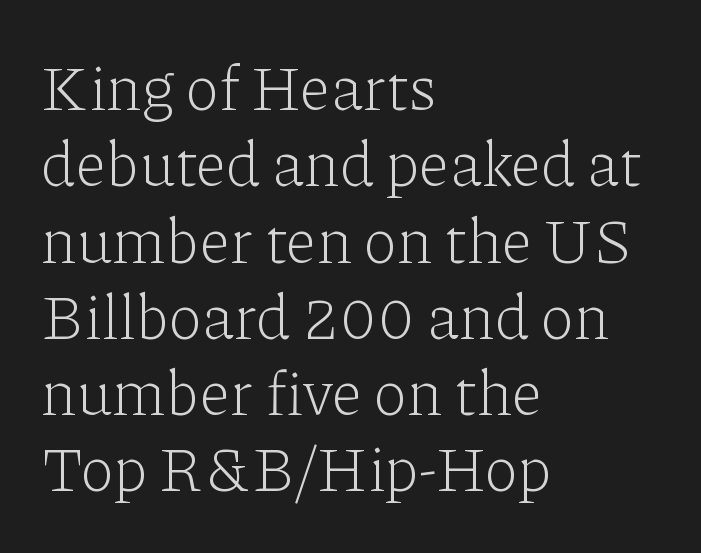
Q: Is the text bold? A: No.
Q: Is the text italic (slanted)? A: No, it is upright.
Q: Is the typeface a serif or a sans-serif typeface? A: Serif.
Q: Is the text underlined? A: No.
Q: How is the paragraph aligned? A: Left-aligned.
Q: Is the spacing between letters normal or unusually wide? A: Normal.
Q: Width (condensed, normal, or wide)? A: Normal.
Q: Stroke contrast? A: Low.
Q: x-height? A: Medium.
Q: Monospaced? A: No.
